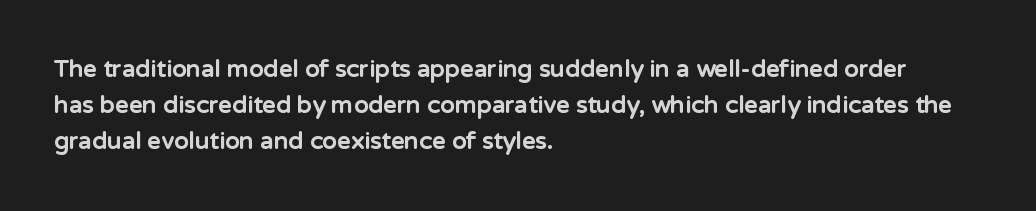
The vertical gap from one line to the next is medium. In terms of posture, this sample is upright. Look at the stroke-to-counter ratio: heavy, a bold. Clear beneath every line of the passage. Casual observation: everything's shoved over to the left. You could call the tracking neutral — neither tight nor loose.
